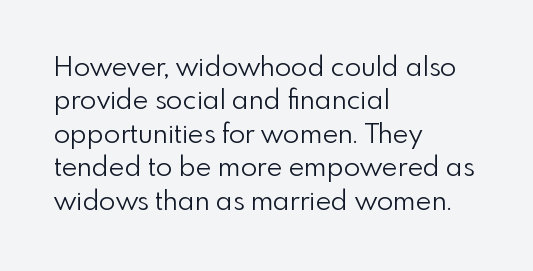
Q: Is the text bold? A: No.
Q: Is the text italic (slanted)? A: No, it is upright.
Q: Is the text underlined? A: No.
Q: How is the paragraph aligned? A: Left-aligned.
Q: Is the spacing between letters normal or unusually wide? A: Normal.
